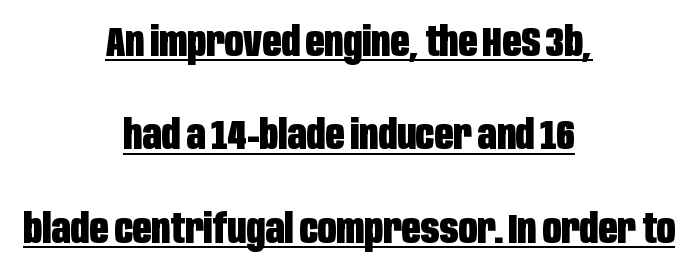
The image shows 41 px heavy, condensed sans-serif type, upright; set centered, loose line spacing (2.28x), normal letter spacing, underlined; low stroke contrast and a large x-height.
